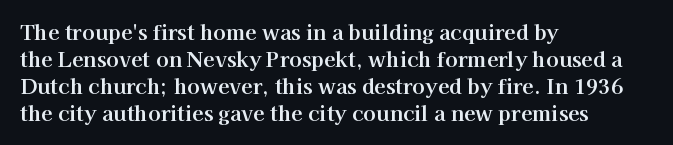
No word sits above an underline. Rendered with straight, roman letterforms. A typesetter would call this leading conventional body-copy spacing. Nothing unusual about the tracking: characters are spaced as the font intends. Line starts are locked; line ends wander.
